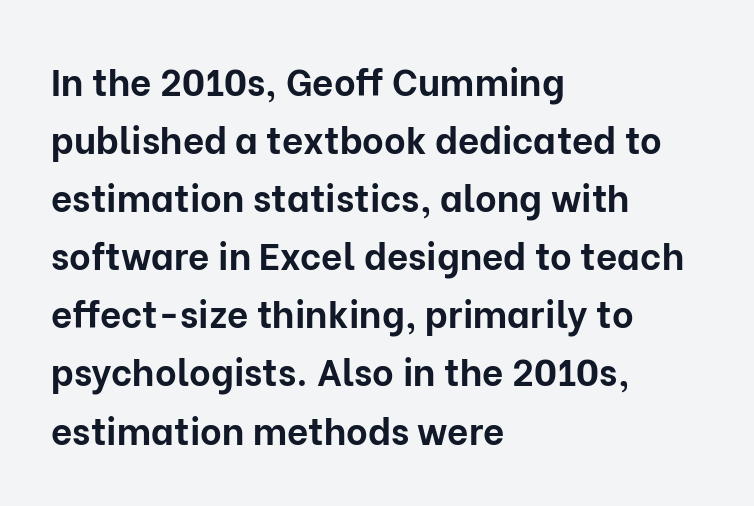
Q: Is the text bold? A: Yes.
Q: Is the text italic (slanted)? A: No, it is upright.
Q: Is the typeface a serif or a sans-serif typeface? A: Sans-serif.
Q: Is the text underlined? A: No.
Q: How is the paragraph aligned? A: Left-aligned.
Q: Is the spacing between letters normal or unusually wide? A: Normal.
Q: Is the spacing between lines tight, normal or loose? A: Normal.
Q: Width (condensed, normal, or wide)? A: Normal.
Q: Stroke contrast? A: Low.
Q: x-height? A: Medium.
Q: Monospaced? A: No.
